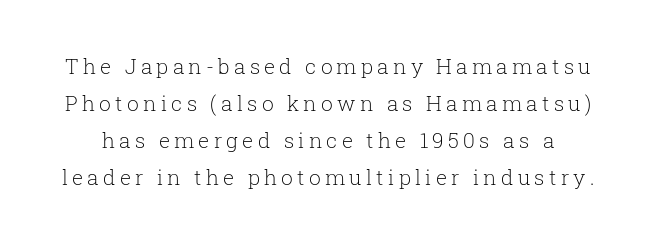
{"italic": "no", "bold": "no", "underline": "no", "line_spacing_ratio": 1.76, "letter_spacing": "wide", "letter_spacing_em": 0.2, "glyph_px": 21}
